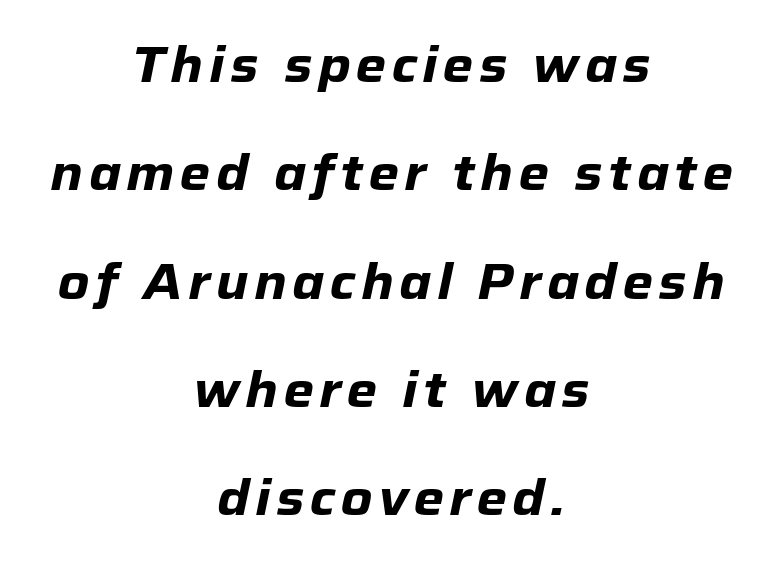
The image shows 49 px heavy type, italic (leaning right); set centered, loose line spacing (2.21x), not underlined; low stroke contrast and a medium x-height.
